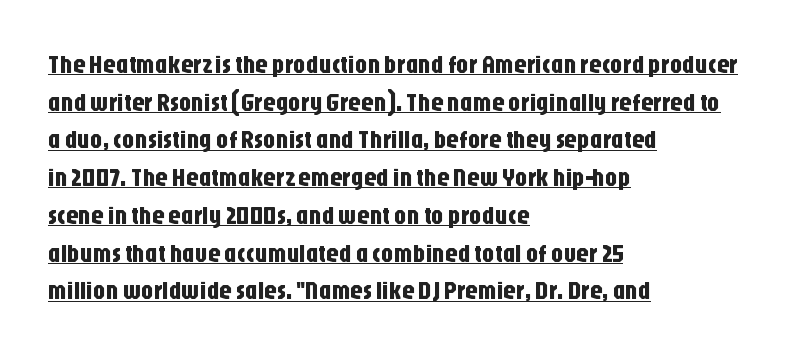
Q: Is the text italic (slanted)? A: No, it is upright.
Q: Is the text underlined? A: Yes.
Q: How is the paragraph aligned? A: Left-aligned.
Q: Is the spacing between letters normal or unusually wide? A: Normal.
Q: Is the spacing between lines tight, normal or loose? A: Normal.
